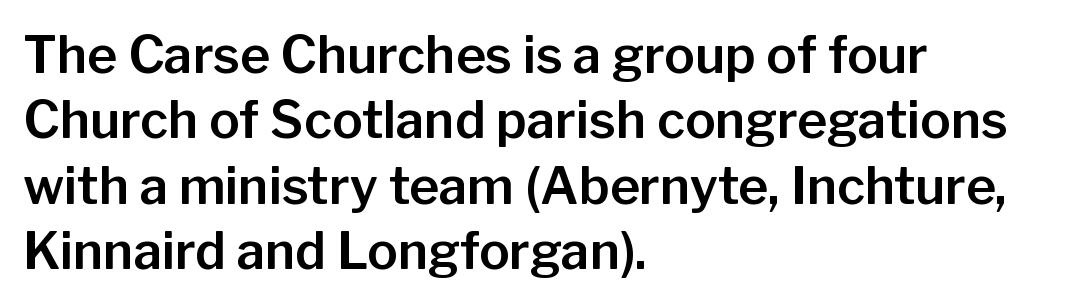
This sample is left-justified, so line endings fall wherever the words run out. The area under the type is left untouched. The glyphs in this specimen are sans serif. Is there much room between lines? A standard amount, neither cramped nor airy. In terms of posture, this sample is upright. Between one letter and the next there's only the usual sliver of space.
